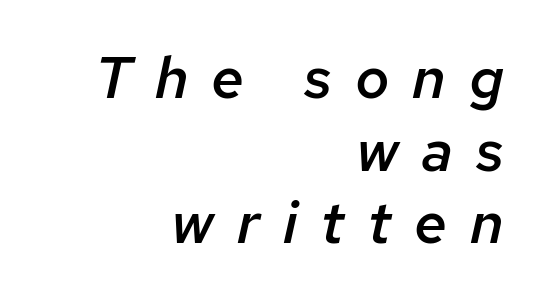
The image shows 59 px semibold type, italic (leaning right); set right-aligned, line spacing 1.23x, unusually wide letter spacing (+0.39 em), not underlined; low stroke contrast and a medium x-height.
